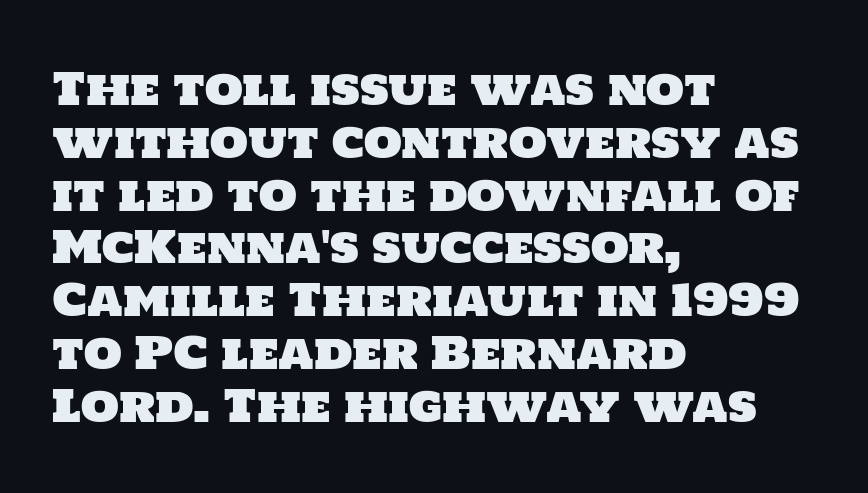
{"serif": "no", "width": "normal", "stroke_contrast": "low", "x_height": "large", "monospaced": "no", "underline": "no", "align": "left", "line_spacing_ratio": 1.2, "letter_spacing": "normal", "letter_spacing_em": 0.0, "glyph_px": 44}
